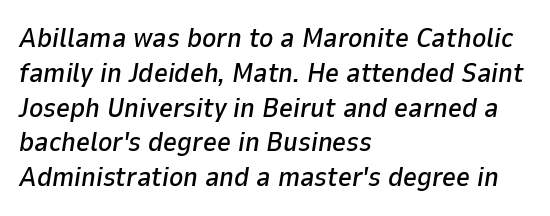
{"italic": "yes", "lean": "right", "slant_degrees": 9, "underline": "no", "align": "left", "line_spacing": "normal", "line_spacing_ratio": 1.29, "letter_spacing": "normal", "letter_spacing_em": 0.0, "glyph_px": 27}
